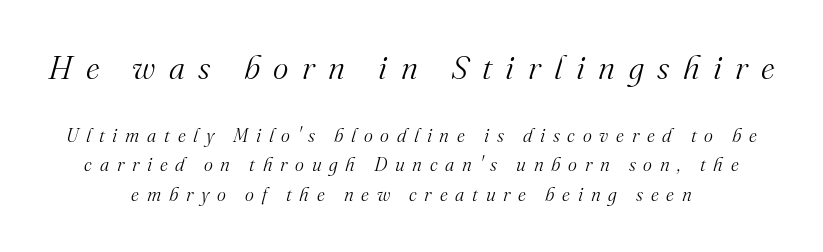
Q: Is the text bold? A: No.
Q: Is the text italic (slanted)? A: Yes, it leans right by about 16 degrees.
Q: Is the typeface a serif or a sans-serif typeface? A: Serif.
Q: Is the text underlined? A: No.
Q: How is the paragraph aligned? A: Centered.
Q: Is the spacing between letters normal or unusually wide? A: Unusually wide.
Q: Is the spacing between lines tight, normal or loose? A: Normal.
Q: Which block of text is set in a larger size, the first (top) or the second (bottom)? A: The first (top) one.
Q: Width (condensed, normal, or wide)? A: Normal.
Q: Stroke contrast? A: Medium.
Q: x-height? A: Small.
Q: Monospaced? A: No.
